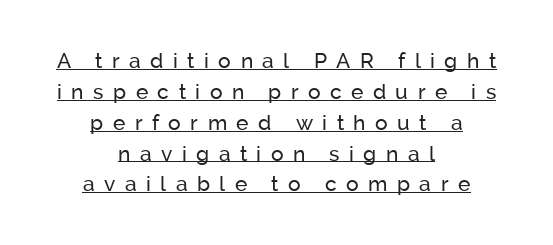
Stem width sits at or under what a default text font uses. Substantial extra tracking has been applied to these lines. Caption: lettering with a line underneath. The line-height multiplier appears to be the usual default.
